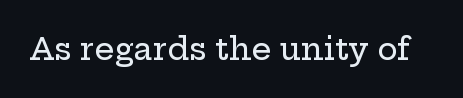
The image shows 31 px wide serif type, upright; set normal letter spacing, not underlined; low stroke contrast and a medium x-height.
